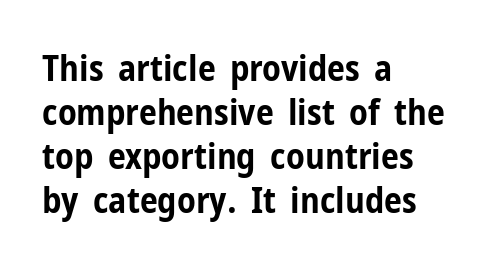
The image shows 36 px bold, condensed sans-serif type, upright; set left-aligned, line spacing 1.22x, normal letter spacing, not underlined; low stroke contrast and a medium x-height.
